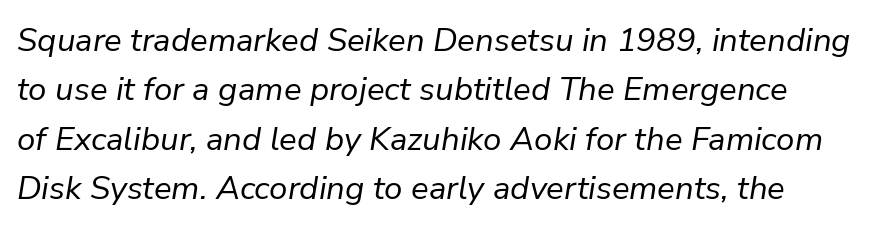
Does extra space separate the letters? No, they use regular spacing. Just letters on the line, the space beneath them empty. Do the characters align in a grid? No, the font is proportional. Stems here are at most as thick as an everyday book face.
